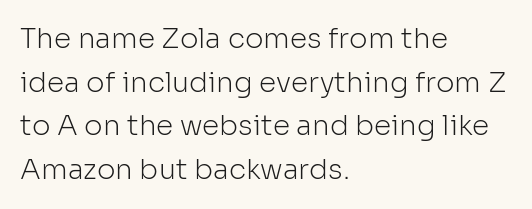
Whoever set this chose a conventional vertical rhythm. These lines are composed in type without serifs. Here the designer chose a conventional face with non-uniform glyph widths. The paragraph shown leans on its left margin. Plain, unruled lines of type. Ascenders rise straight up at ninety degrees.
